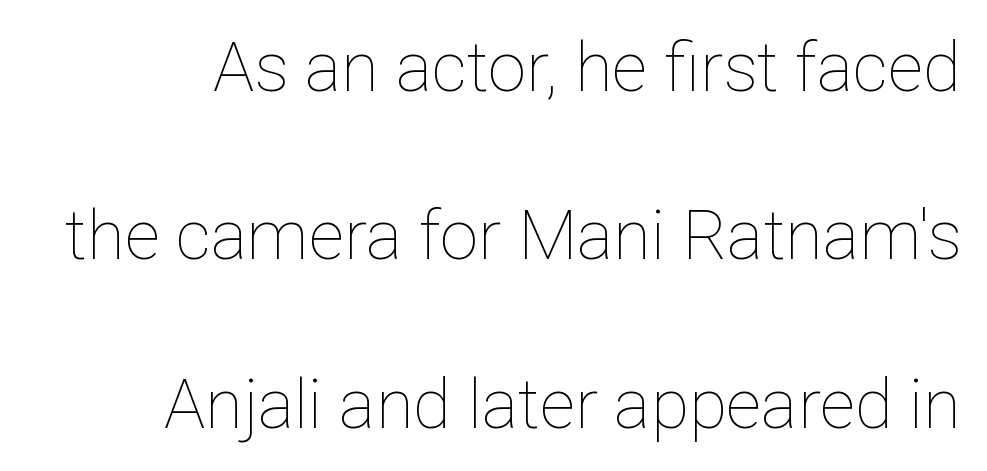
{"italic": "no", "bold": "no", "weight": "thin", "width": "normal", "stroke_contrast": "low", "x_height": "medium", "monospaced": "no", "underline": "no", "line_spacing": "loose", "line_spacing_ratio": 2.44, "letter_spacing": "normal", "letter_spacing_em": 0.0, "glyph_px": 69}
